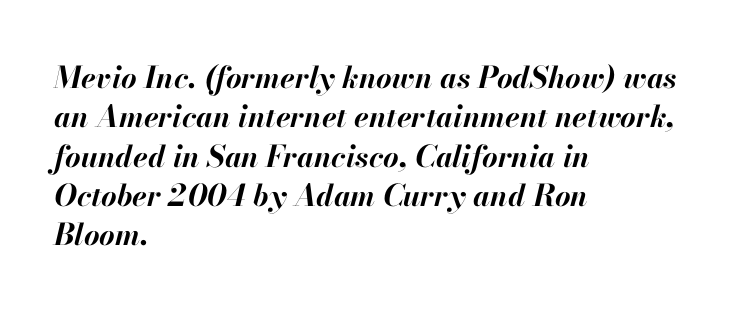
{"italic": "yes", "lean": "right", "slant_degrees": 13, "bold": "yes", "weight": "bold", "width": "normal", "stroke_contrast": "high", "x_height": "small", "monospaced": "no", "underline": "no", "align": "left", "line_spacing": "normal", "line_spacing_ratio": 1.31, "letter_spacing": "normal", "letter_spacing_em": 0.0, "glyph_px": 30}
